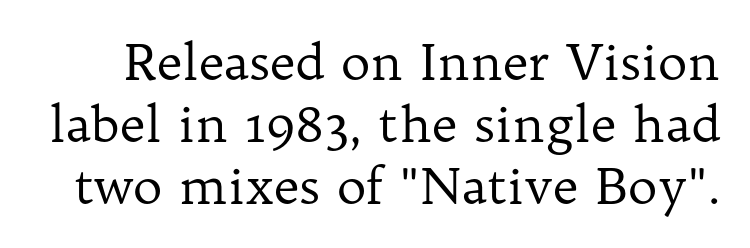
No chunkiness to these letters — they're not bold. Spacing between characters is what you'd get straight out of the box. Varying glyph widths throughout — classic text-font behaviour. Has an underline been added? It has not. Nope, not italic — everything's standing straight.
